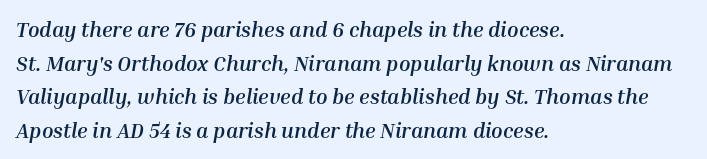
The image shows 21 px bold type, italic (leaning right); set left-aligned, normal line spacing (1.6x), normal letter spacing, not underlined.
